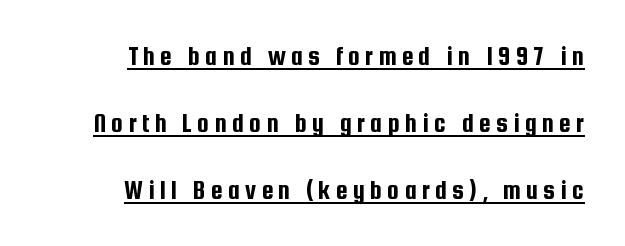
Underlined type. You can tell it's not italic because the verticals are truly vertical. These lines are set flush right with a ragged left edge. This sample trades compactness for vertical openness between lines.
